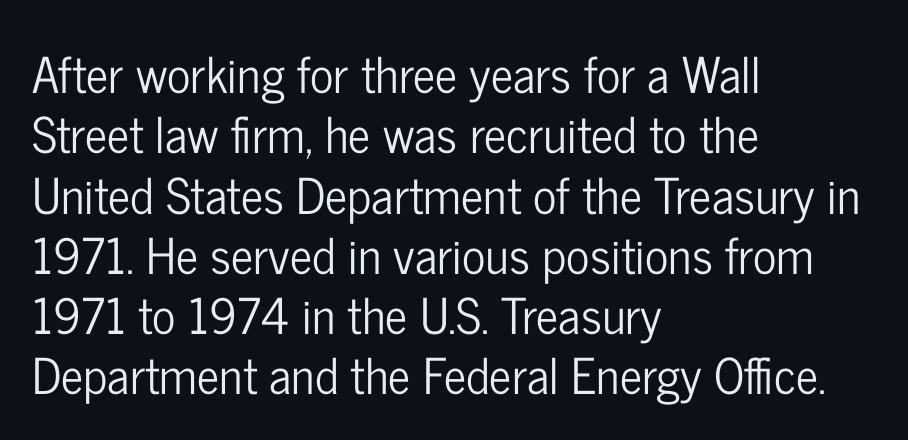
Is the letter spacing exaggerated? No — it looks like the ordinary default. This rendering uses left alignment, leaving the right contour irregular. This is the regular roman posture of the typeface. Underlining? Definitely not there. A typesetter would call this proportional, since set widths differ per character. A typesetter would label this face a sans.
